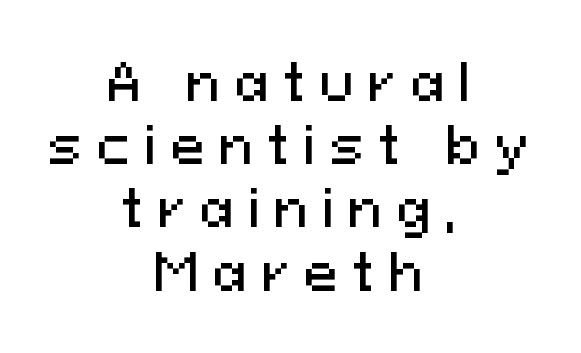
The image shows 51 px sans-serif type, upright; set centered, line spacing 1.24x, unusually wide letter spacing (+0.28 em), not underlined; medium stroke contrast and a medium x-height.
